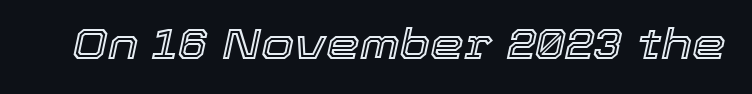
The image shows 43 px text type, italic (leaning right); set normal letter spacing, not underlined; a medium x-height.
